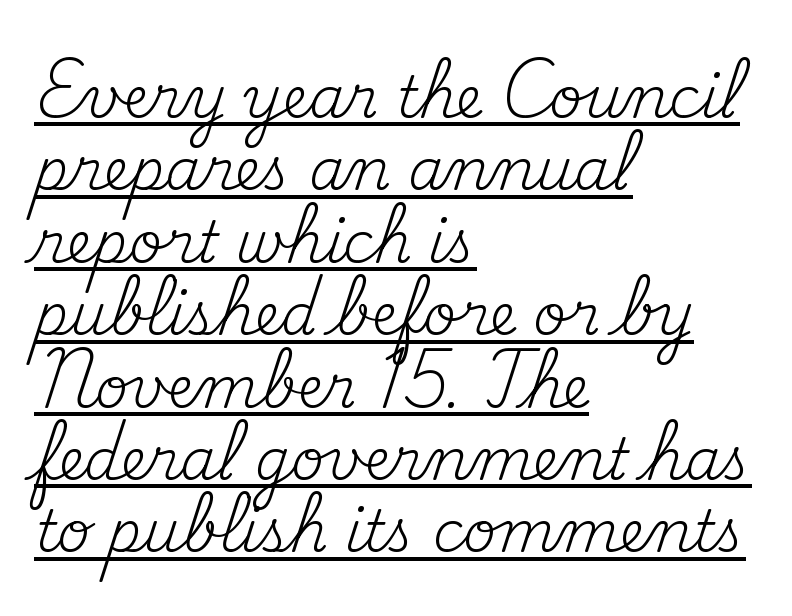
The image shows 57 px regular-weight serif type; set left-aligned, normal line spacing (1.27x), normal letter spacing, underlined; medium stroke contrast and a small x-height.
